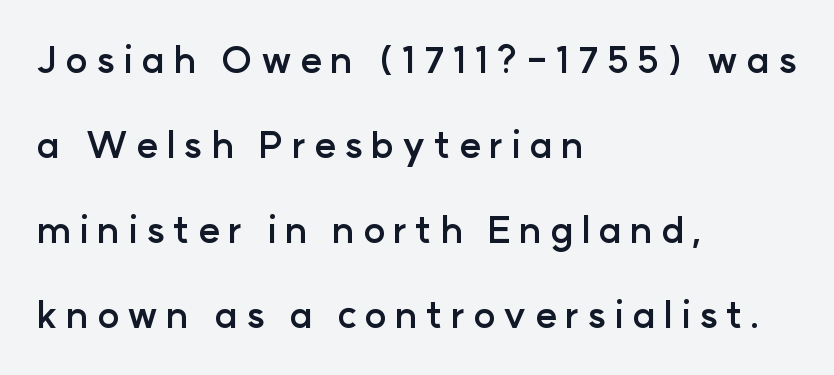
Proportional: the letters do not fall into vertical columns. Vertically, the passage feels expansive, rows floating well apart. You can tell from the bare stems that sans-serif type was used. Tall strokes in this sample are plumb rather than angled. The passage shown is emphatically bold. Here the glyphs are tracked loosely, breaking word shapes into spaced letters.
